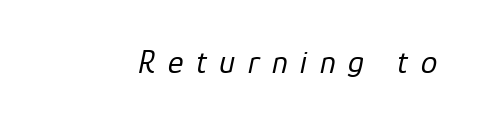
The image shows 33 px regular-weight type, italic (leaning right); set unusually wide letter spacing (+0.38 em), not underlined; low stroke contrast and a medium x-height.
